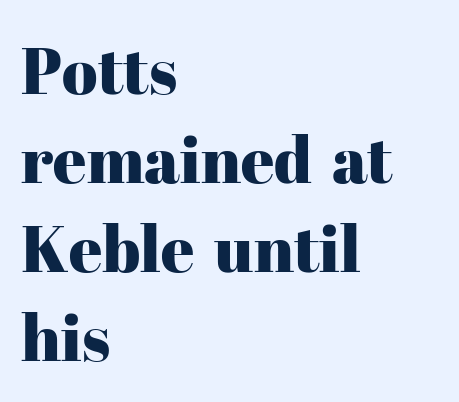
Is this a fixed-width face? No — the glyphs have proportional, varying widths. Style check: upright. Clear beneath every line of the passage. Each letter's strokes conclude with small projecting serifs. In CSS terms this would be text-align: left. Normally led — the rows are evenly, conventionally spaced.
